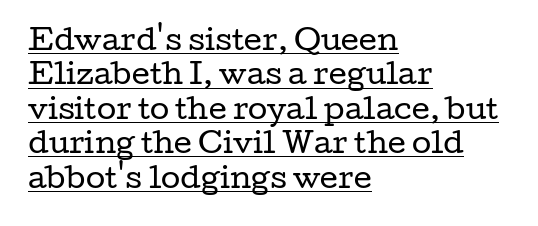
Ink coverage per letter is moderate at most. The passage shown has conventional tracking throughout. Italic? Not at all — the glyphs are vertical. The face used here is proportionally spaced, like ordinary book or web type.
